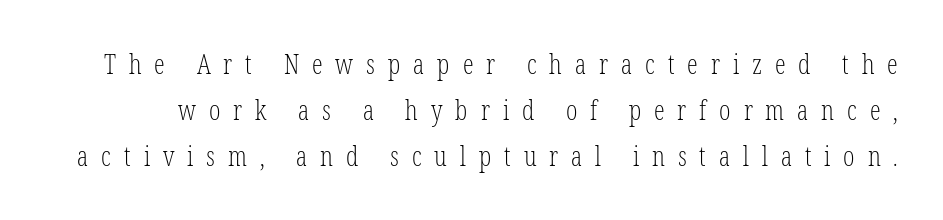
Clear beneath every line of the passage. Do the letters lean? They stand straight. The gaps between neighbouring characters are conspicuously large. This reads as an unemphasized weight, regular at the heaviest.
